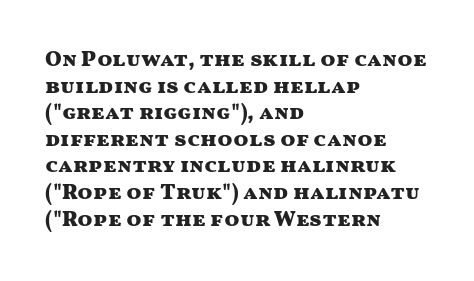
The image shows 22 px bold type, upright; set left-aligned, line spacing 1.21x, normal letter spacing, not underlined.
